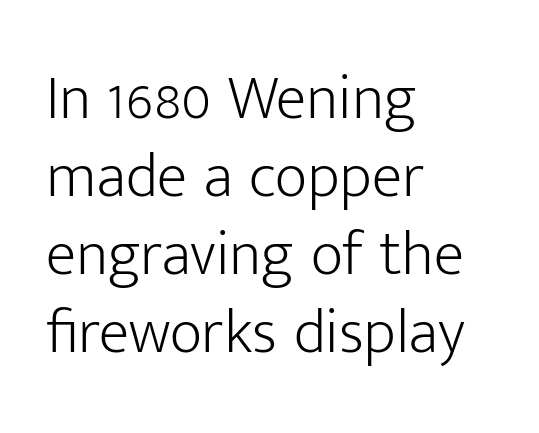
Check the space under the baseline: it is left empty. A typesetter would call this proportional, since set widths differ per character. The compositor pushed each line to the left boundary. The specimen reads as upright at a glance.
